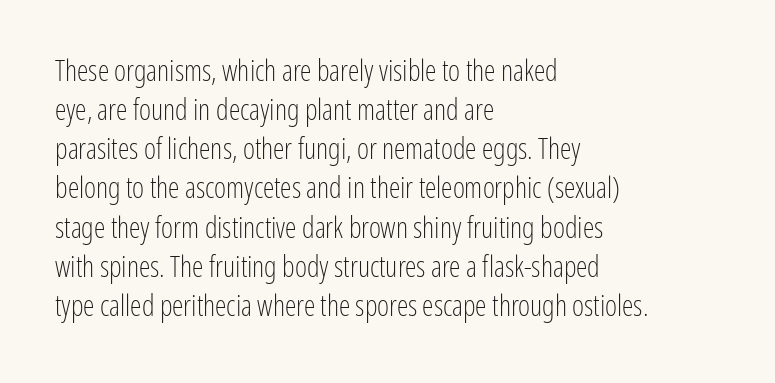
{"serif": "no", "italic": "no", "bold": "no", "weight": "light", "width": "condensed", "stroke_contrast": "low", "x_height": "medium", "monospaced": "no", "underline": "no", "align": "left", "line_spacing": "normal", "line_spacing_ratio": 1.35, "letter_spacing": "normal", "letter_spacing_em": 0.0, "glyph_px": 29}
